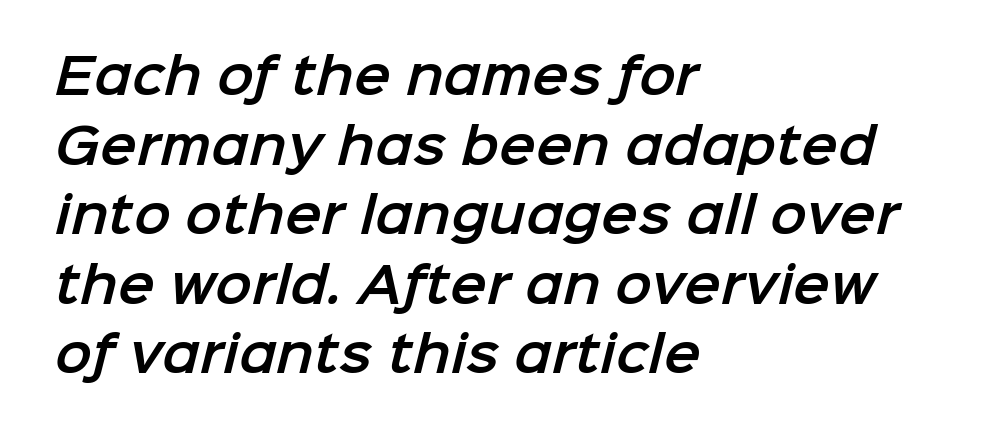
Q: Is the typeface a serif or a sans-serif typeface? A: Sans-serif.
Q: Is the text underlined? A: No.
Q: How is the paragraph aligned? A: Left-aligned.
Q: Is the spacing between letters normal or unusually wide? A: Normal.
Q: Is the spacing between lines tight, normal or loose? A: Normal.
Q: Width (condensed, normal, or wide)? A: Normal.
Q: Stroke contrast? A: Low.
Q: x-height? A: Medium.
Q: Monospaced? A: No.
